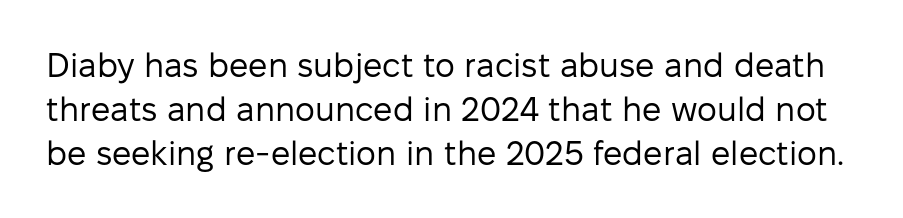
The image shows 34 px regular-weight sans-serif type, upright; set normal line spacing (1.29x), normal letter spacing, not underlined; low stroke contrast and a medium x-height.
